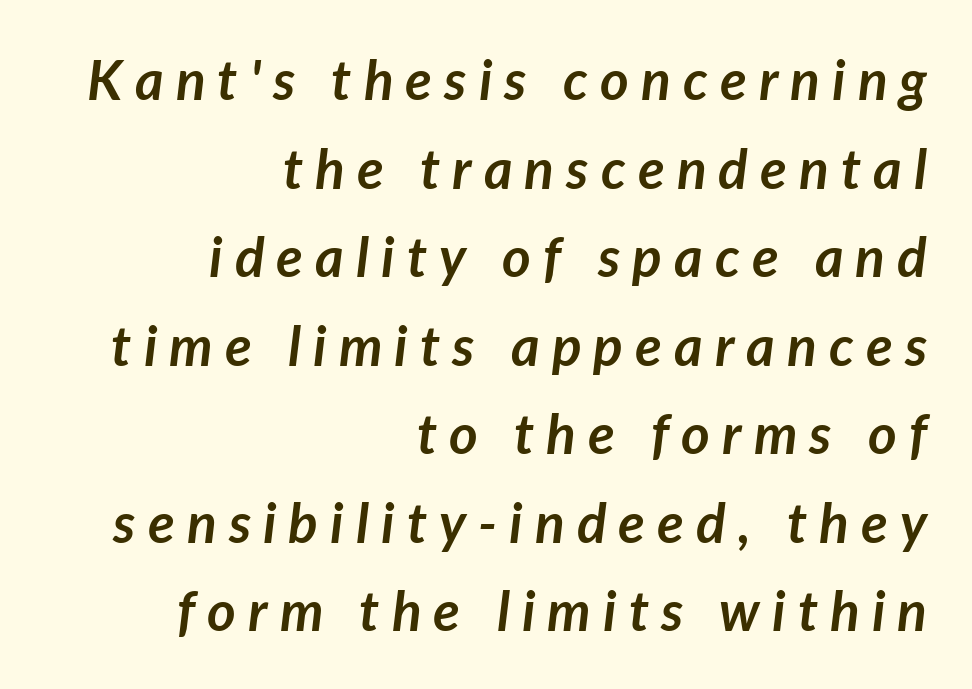
{"italic": "yes", "lean": "right", "slant_degrees": 7, "bold": "yes", "weight": "semibold", "width": "normal", "stroke_contrast": "low", "x_height": "medium", "monospaced": "no", "underline": "no", "align": "right", "line_spacing": "normal", "line_spacing_ratio": 1.61, "letter_spacing": "wide", "letter_spacing_em": 0.22, "glyph_px": 55}
